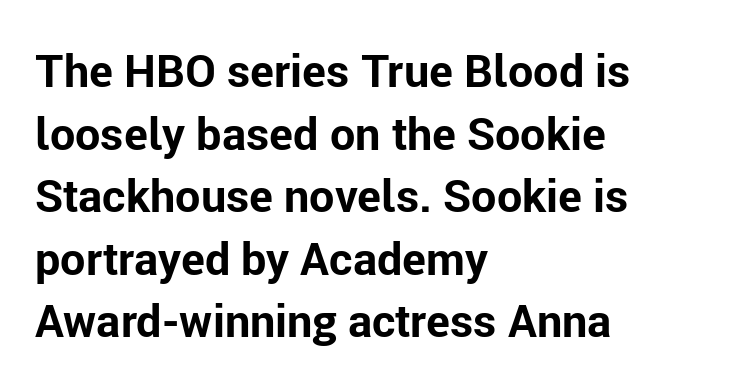
This block has exactly the height ordinary leading produces. Typesetter's note: full bold, strokes at maximum text heaviness. The paragraph has a hard left edge and a soft right edge. Every character sits straight up, as roman type does. Serif or sans? Sans — the stroke terminals are bare.
